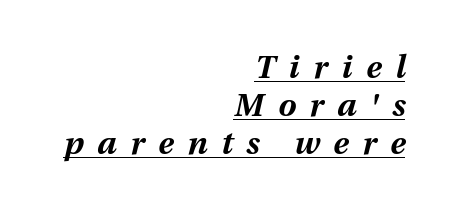
Q: Is the text bold? A: Yes.
Q: Is the text italic (slanted)? A: Yes, it leans right by about 13 degrees.
Q: Is the text underlined? A: Yes.
Q: How is the paragraph aligned? A: Right-aligned.
Q: Is the spacing between letters normal or unusually wide? A: Unusually wide.
Q: Width (condensed, normal, or wide)? A: Normal.
Q: Stroke contrast? A: Medium.
Q: x-height? A: Medium.
Q: Monospaced? A: No.
